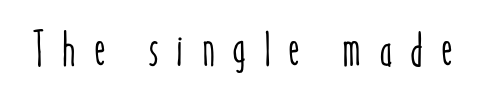
The image shows 49 px condensed type, upright; set unusually wide letter spacing (+0.36 em), not underlined; low stroke contrast and a medium x-height.
